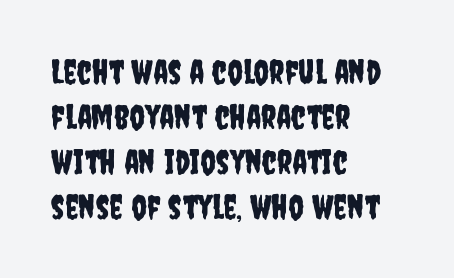
{"serif": "no", "italic": "no", "width": "condensed", "stroke_contrast": "low", "x_height": "large", "monospaced": "no", "underline": "no", "align": "left", "line_spacing": "normal", "line_spacing_ratio": 1.32, "letter_spacing": "normal", "letter_spacing_em": 0.0, "glyph_px": 34}
